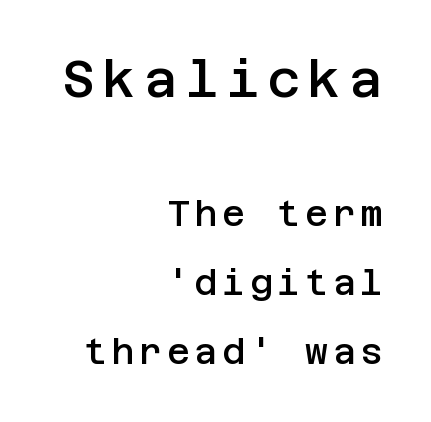
Words float on clear page, feet unadorned. The specimen reads as upright at a glance. The passage shown is typeset with a sans-serif family. Every row of glyphs terminates at an identical x-position on the right. A student would notice the top passage is typeset larger than what follows.
